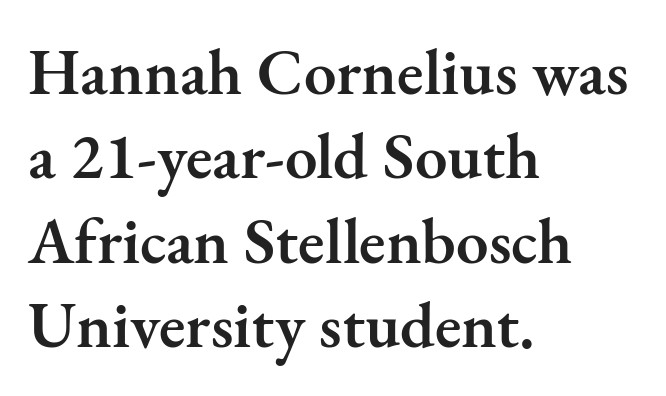
Students, this is semibold: more ink than regular, less than bold. Each row of text sits above clean, open space. Does extra space separate the letters? No, they use regular spacing. The letters stand straight up with perfectly vertical stems. Reading down the block, your eye returns to a fixed left position each line.
